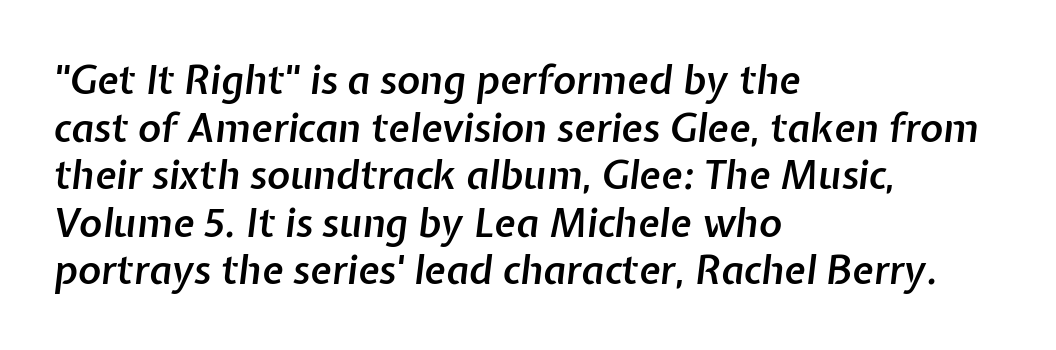
Q: Is the text bold? A: Semi-bold.
Q: Is the text italic (slanted)? A: Yes, it leans right by about 7 degrees.
Q: Is the text underlined? A: No.
Q: How is the paragraph aligned? A: Left-aligned.
Q: Is the spacing between letters normal or unusually wide? A: Normal.
Q: Width (condensed, normal, or wide)? A: Normal.
Q: Stroke contrast? A: Low.
Q: x-height? A: Medium.
Q: Monospaced? A: No.
